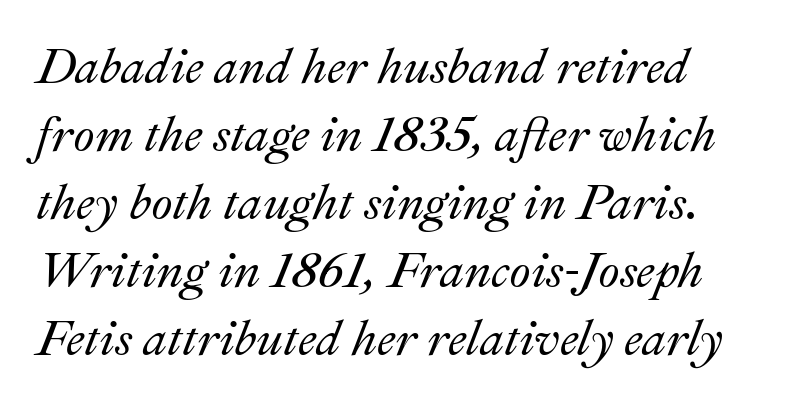
{"italic": "yes", "lean": "right", "slant_degrees": 22, "width": "normal", "stroke_contrast": "medium", "x_height": "small", "monospaced": "no", "underline": "no", "align": "left", "line_spacing": "normal", "line_spacing_ratio": 1.39, "letter_spacing": "normal", "letter_spacing_em": 0.0, "glyph_px": 49}
